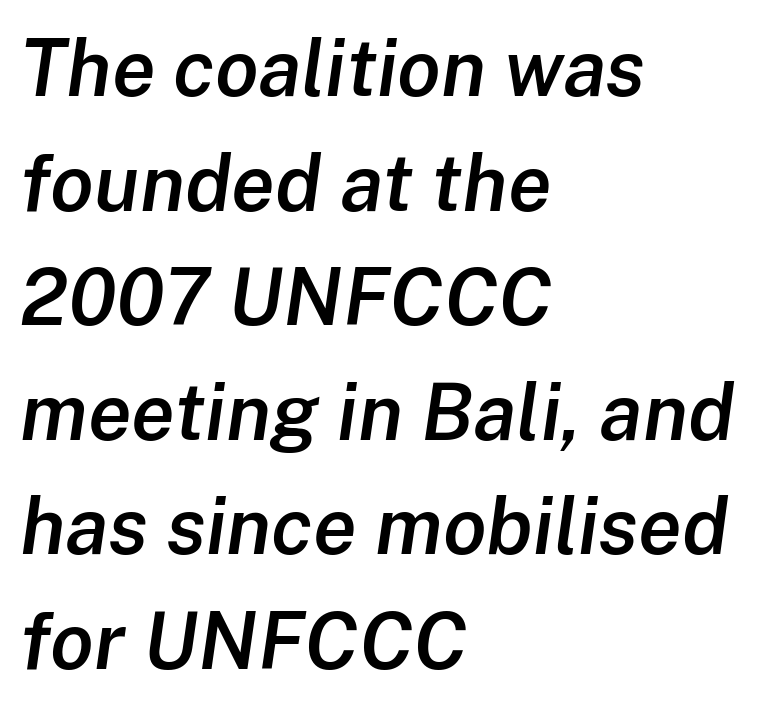
{"italic": "yes", "lean": "right", "slant_degrees": 8, "bold": "semi", "weight": "semibold", "width": "normal", "stroke_contrast": "low", "x_height": "medium", "monospaced": "no", "underline": "no", "align": "left", "line_spacing": "normal", "line_spacing_ratio": 1.45, "letter_spacing": "normal", "letter_spacing_em": 0.0, "glyph_px": 79}
